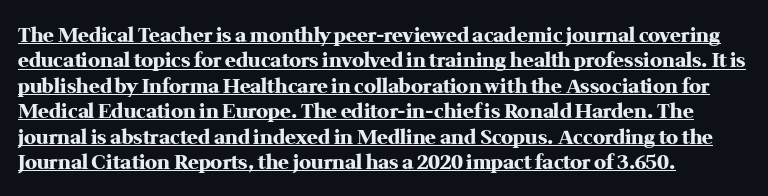
Quick note: interline space is typical. Horizontally, the lines are justified to the leading edge only. In designer terms, the underline attribute is active on this setting. Students, note that the glyphs here touch the page at normal intervals. Does the weight exceed regular? Yes, all the way to bold.
